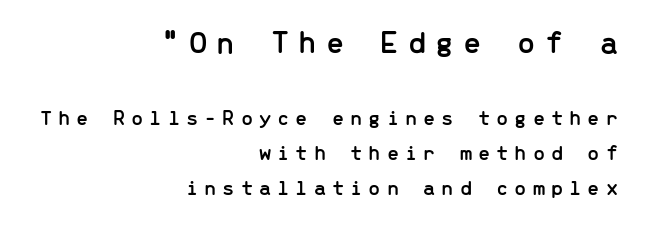
The image shows 33 px sans-serif type, upright, monospaced; set right-aligned, normal line spacing (1.61x), unusually wide letter spacing (+0.27 em), not underlined; the first (top) block is 1.5x larger; low stroke contrast and a medium x-height.
